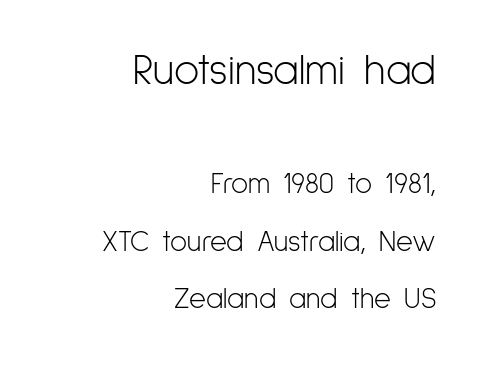
Has an underline been added? It has not. No feet cap the strokes, marking this as sans-serif type. A typesetter would call this proportional, since set widths differ per character. Caption: upper text group enlarged, lower text group reduced.
